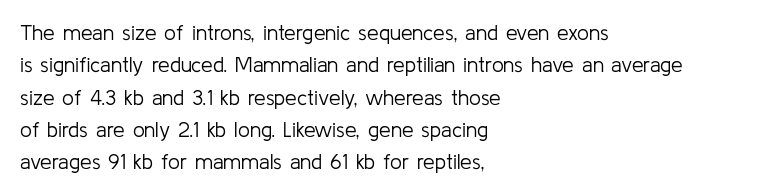
Q: Is the text bold? A: No.
Q: Is the text italic (slanted)? A: No, it is upright.
Q: Is the text underlined? A: No.
Q: How is the paragraph aligned? A: Left-aligned.
Q: Is the spacing between letters normal or unusually wide? A: Normal.
Q: Is the spacing between lines tight, normal or loose? A: Normal.
